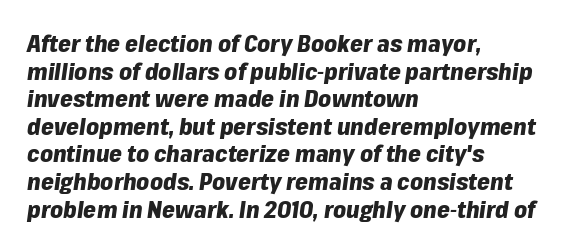
The image shows 23 px bold type, italic (leaning right); set left-aligned, line spacing 1.2x, normal letter spacing, not underlined.
